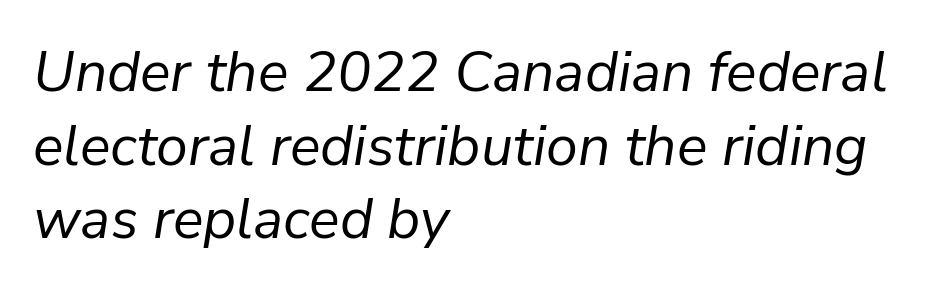
The image shows 57 px regular-weight type, italic (leaning right); set left-aligned, normal line spacing (1.29x), normal letter spacing, not underlined; low stroke contrast and a medium x-height.
